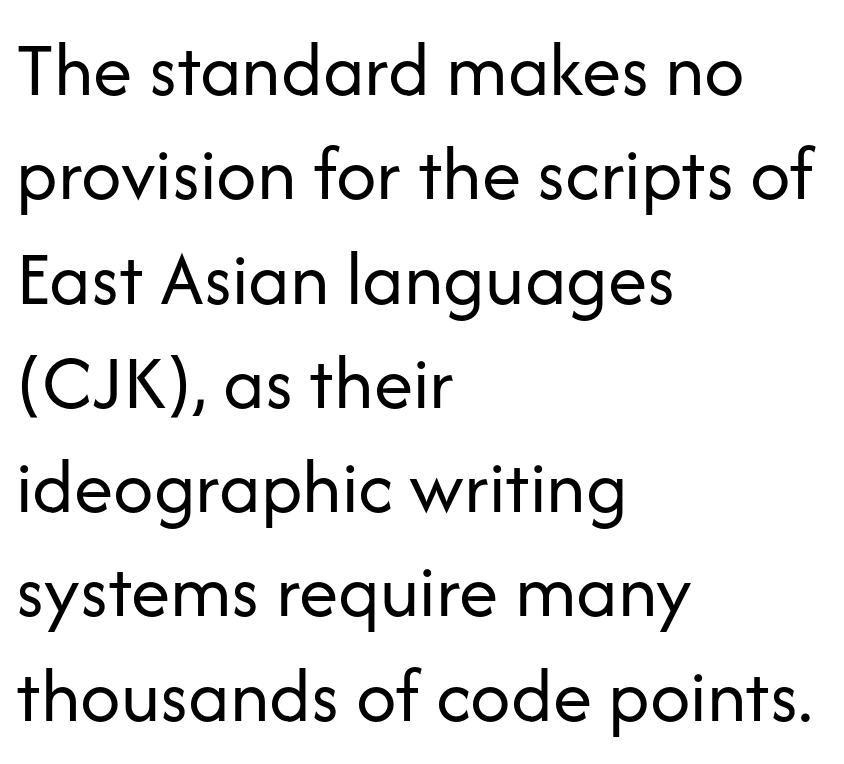
{"serif": "no", "italic": "no", "bold": "no", "weight": "regular", "width": "normal", "stroke_contrast": "low", "x_height": "medium", "monospaced": "no", "underline": "no", "align": "left", "line_spacing": "normal", "line_spacing_ratio": 1.32, "letter_spacing": "normal", "letter_spacing_em": 0.0, "glyph_px": 79}
